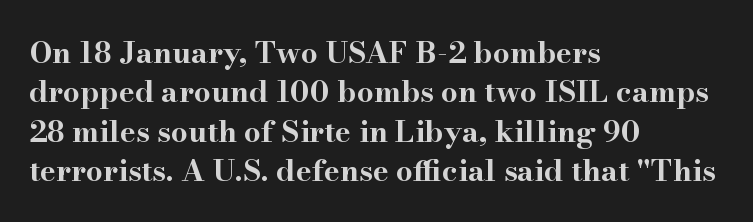
Q: Is the text bold? A: Yes.
Q: Is the text italic (slanted)? A: No, it is upright.
Q: Is the typeface a serif or a sans-serif typeface? A: Serif.
Q: Is the text underlined? A: No.
Q: How is the paragraph aligned? A: Left-aligned.
Q: Is the spacing between letters normal or unusually wide? A: Normal.
Q: Is the spacing between lines tight, normal or loose? A: Normal.
Q: Width (condensed, normal, or wide)? A: Wide.
Q: Stroke contrast? A: High.
Q: x-height? A: Small.
Q: Monospaced? A: No.
